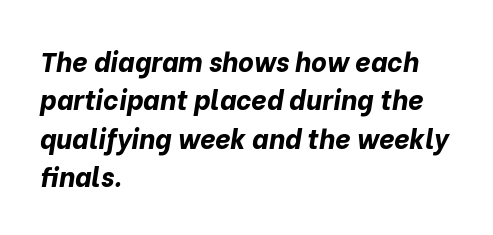
Q: Is the text bold? A: Yes.
Q: Is the text italic (slanted)? A: Yes, it leans right by about 10 degrees.
Q: Is the text underlined? A: No.
Q: How is the paragraph aligned? A: Left-aligned.
Q: Is the spacing between letters normal or unusually wide? A: Normal.
Q: Is the spacing between lines tight, normal or loose? A: Normal.
